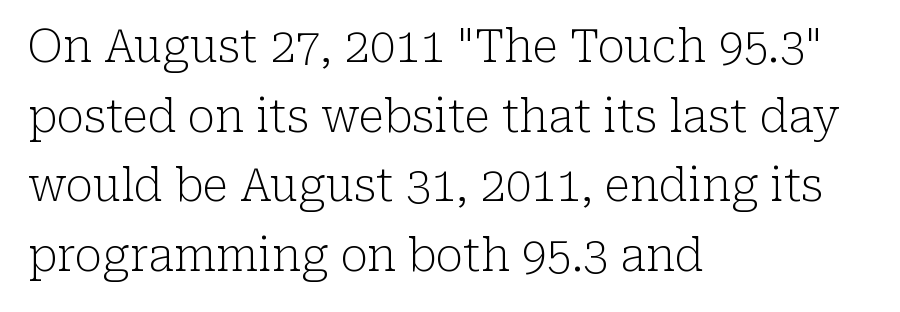
The image shows 45 px light serif type, upright; set left-aligned, normal line spacing (1.55x), normal letter spacing, not underlined; low stroke contrast and a medium x-height.
